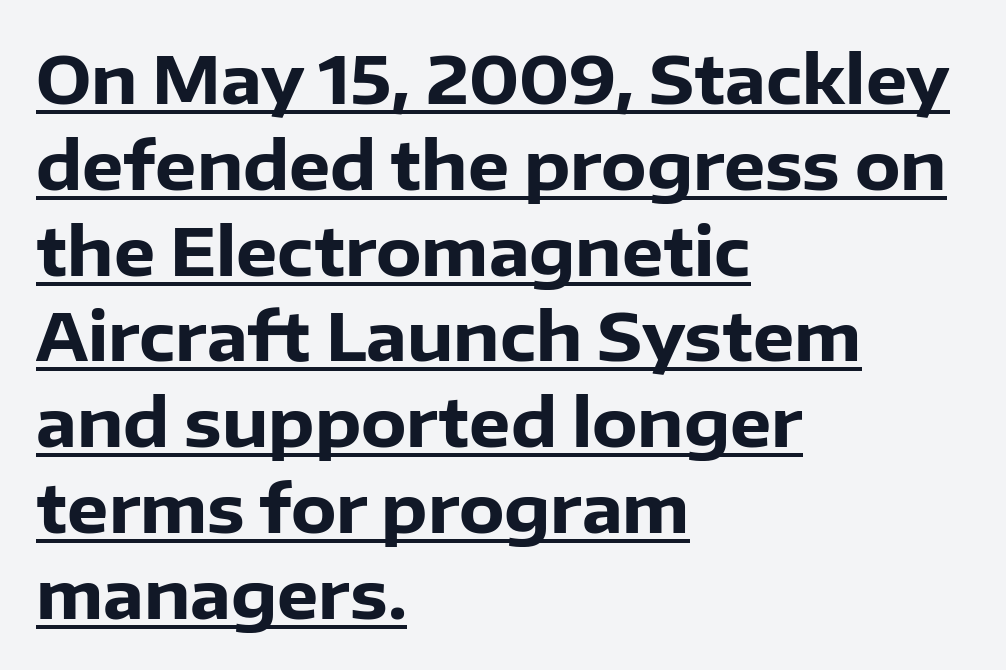
The image shows 66 px heavy sans-serif type, upright; set left-aligned, normal line spacing (1.3x), normal letter spacing, underlined; low stroke contrast and a medium x-height.
